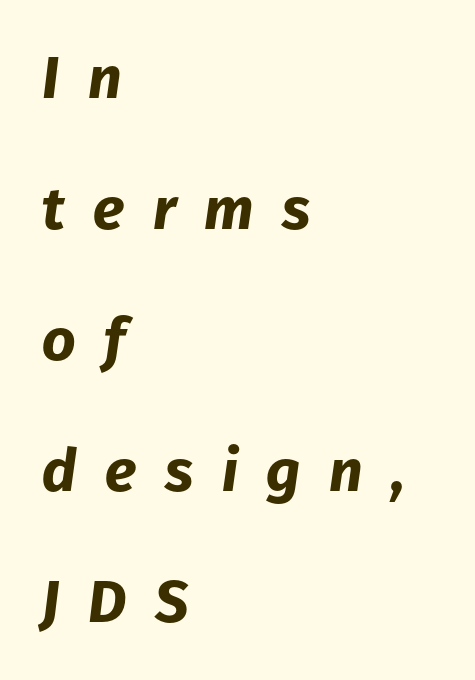
Q: Is the text bold? A: Yes.
Q: Is the text italic (slanted)? A: Yes, it leans right by about 8 degrees.
Q: Is the text underlined? A: No.
Q: How is the paragraph aligned? A: Left-aligned.
Q: Is the spacing between letters normal or unusually wide? A: Unusually wide.
Q: Is the spacing between lines tight, normal or loose? A: Loose.
Q: Width (condensed, normal, or wide)? A: Normal.
Q: Stroke contrast? A: Low.
Q: x-height? A: Medium.
Q: Monospaced? A: No.
